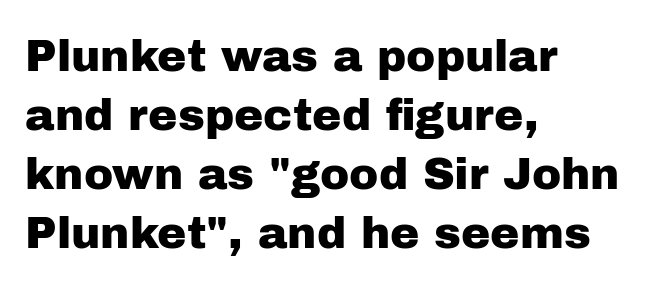
Q: Is the text italic (slanted)? A: No, it is upright.
Q: Is the typeface a serif or a sans-serif typeface? A: Sans-serif.
Q: Is the text underlined? A: No.
Q: How is the paragraph aligned? A: Left-aligned.
Q: Is the spacing between letters normal or unusually wide? A: Normal.
Q: Is the spacing between lines tight, normal or loose? A: Normal.
Q: Width (condensed, normal, or wide)? A: Normal.
Q: Stroke contrast? A: Low.
Q: x-height? A: Medium.
Q: Monospaced? A: No.
